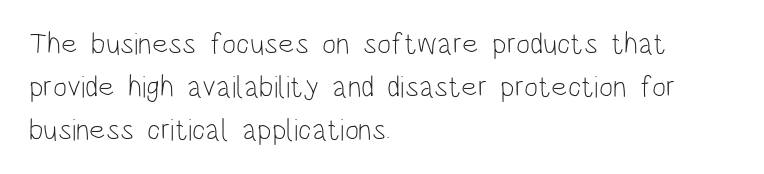
Q: Is the text bold? A: No.
Q: Is the text italic (slanted)? A: No, it is upright.
Q: Is the typeface a serif or a sans-serif typeface? A: Sans-serif.
Q: Is the text underlined? A: No.
Q: How is the paragraph aligned? A: Left-aligned.
Q: Is the spacing between letters normal or unusually wide? A: Normal.
Q: Is the spacing between lines tight, normal or loose? A: Normal.
Q: Width (condensed, normal, or wide)? A: Condensed.
Q: Stroke contrast? A: Low.
Q: x-height? A: Large.
Q: Monospaced? A: No.
